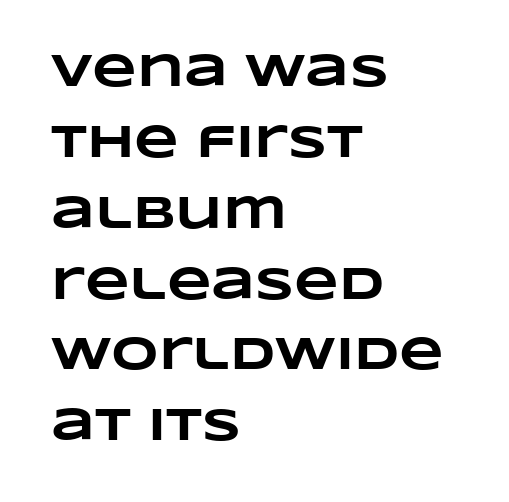
{"bold": "yes", "weight": "heavy", "width": "wide", "stroke_contrast": "low", "x_height": "large", "monospaced": "no", "underline": "no", "align": "left", "line_spacing": "normal", "line_spacing_ratio": 1.54, "letter_spacing": "normal", "letter_spacing_em": 0.0, "glyph_px": 46}
